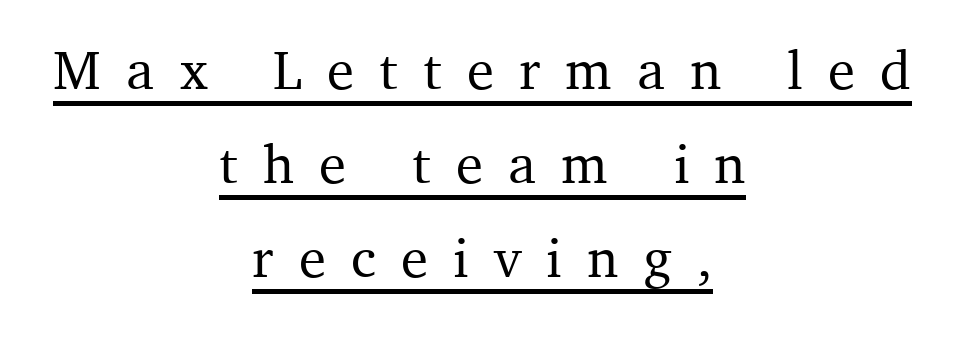
The image shows 55 px serif type, upright; set centered, line spacing 1.71x, unusually wide letter spacing (+0.46 em), underlined; medium stroke contrast and a medium x-height.
